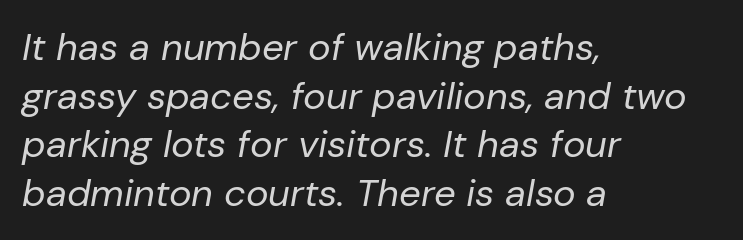
{"italic": "yes", "lean": "right", "slant_degrees": 10, "bold": "no", "weight": "regular", "width": "normal", "stroke_contrast": "low", "x_height": "medium", "monospaced": "no", "underline": "no", "align": "left", "line_spacing": "normal", "line_spacing_ratio": 1.28, "letter_spacing": "normal", "letter_spacing_em": 0.0, "glyph_px": 38}
